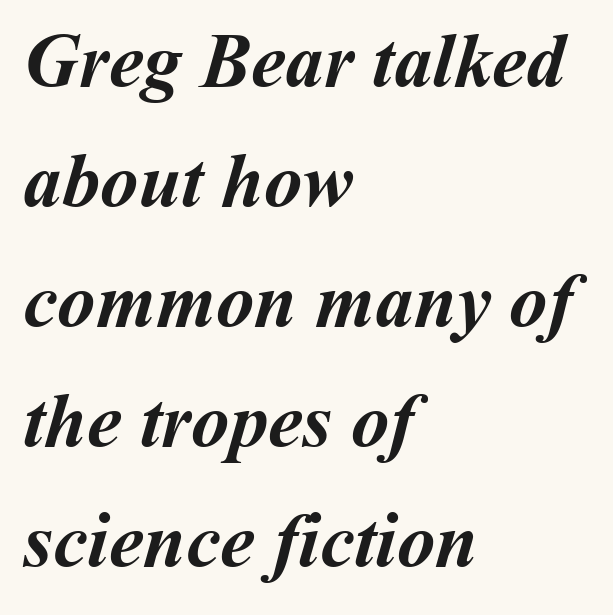
{"bold": "yes", "weight": "semibold", "width": "normal", "stroke_contrast": "medium", "x_height": "medium", "monospaced": "no", "underline": "no", "align": "left", "line_spacing": "normal", "line_spacing_ratio": 1.56, "letter_spacing": "normal", "letter_spacing_em": 0.0, "glyph_px": 77}
